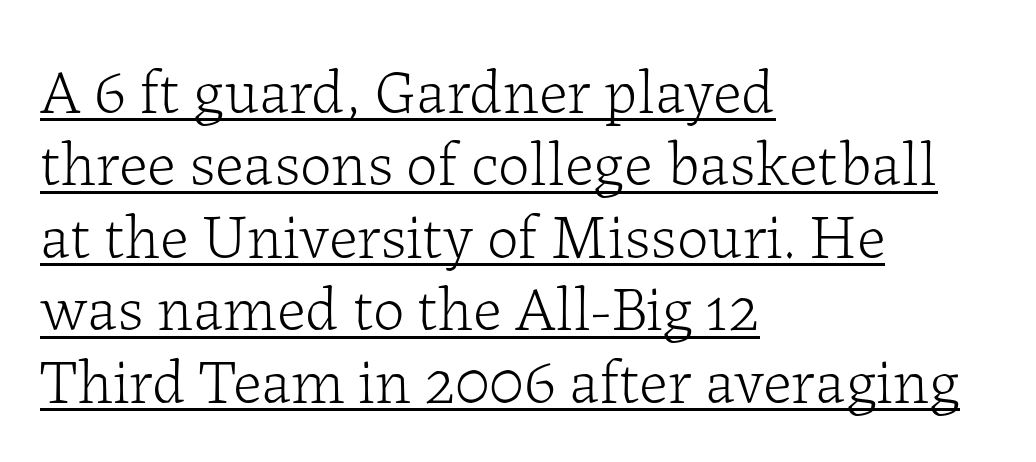
{"serif": "yes", "italic": "no", "bold": "no", "weight": "light", "width": "normal", "stroke_contrast": "low", "x_height": "medium", "monospaced": "no", "underline": "yes", "align": "left", "line_spacing": "tight", "line_spacing_ratio": 1.15, "letter_spacing": "normal", "letter_spacing_em": 0.0, "glyph_px": 63}
